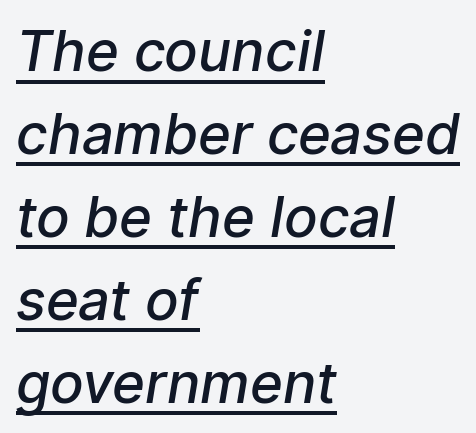
On the weight axis this lands at semibold, roughly 600. Every word sits above its own underline. This rendering uses left alignment, leaving the right contour irregular. The passage shown is typeset with a sans-serif family. Each word holds together tightly as a unit, with standard inter-letter gaps. In terms of leading, this rendering sits right in the middle.
